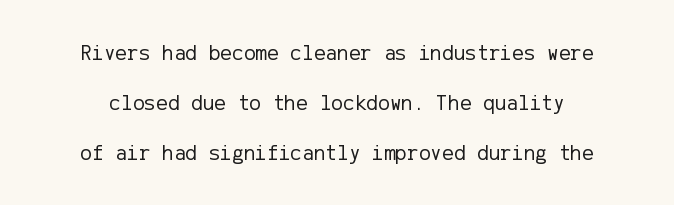
{"italic": "no", "bold": "no", "underline": "no", "align": "center", "line_spacing": "loose", "line_spacing_ratio": 2.27, "letter_spacing": "normal", "letter_spacing_em": 0.0, "glyph_px": 22}
